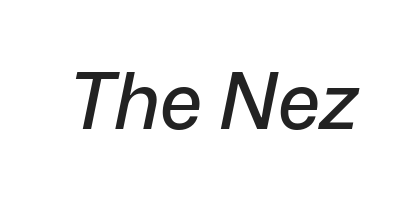
{"italic": "yes", "lean": "right", "slant_degrees": 12, "width": "normal", "stroke_contrast": "low", "x_height": "medium", "monospaced": "no", "underline": "no", "letter_spacing": "normal", "letter_spacing_em": 0.0, "glyph_px": 77}
